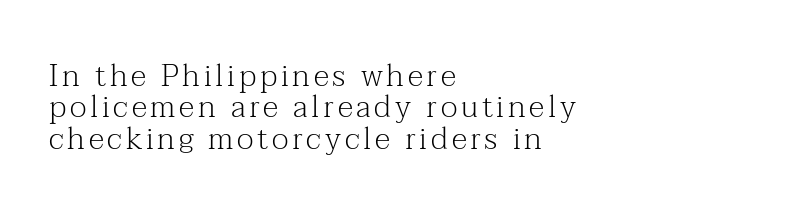
{"serif": "yes", "italic": "no", "bold": "no", "weight": "light", "width": "normal", "stroke_contrast": "medium", "x_height": "medium", "monospaced": "no", "underline": "no", "align": "left", "line_spacing": "tight", "line_spacing_ratio": 1.01, "glyph_px": 31}
